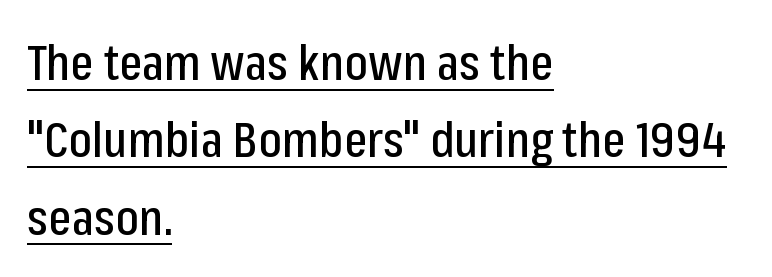
Q: Is the text italic (slanted)? A: No, it is upright.
Q: Is the typeface a serif or a sans-serif typeface? A: Sans-serif.
Q: Is the text underlined? A: Yes.
Q: How is the paragraph aligned? A: Left-aligned.
Q: Is the spacing between letters normal or unusually wide? A: Normal.
Q: Is the spacing between lines tight, normal or loose? A: Normal.
Q: Width (condensed, normal, or wide)? A: Condensed.
Q: Stroke contrast? A: Low.
Q: x-height? A: Medium.
Q: Monospaced? A: No.
